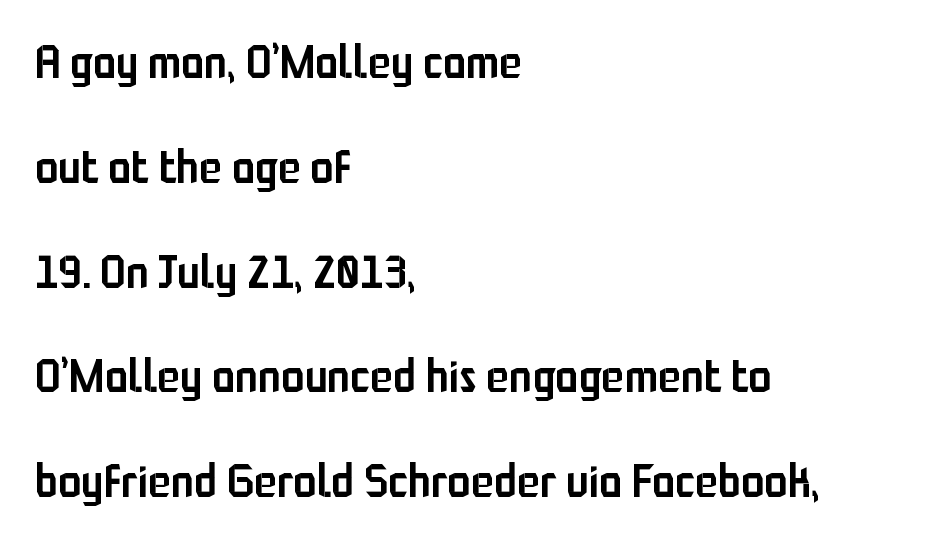
Q: Is the text bold? A: Semi-bold.
Q: Is the text italic (slanted)? A: No, it is upright.
Q: Is the typeface a serif or a sans-serif typeface? A: Sans-serif.
Q: Is the text underlined? A: No.
Q: How is the paragraph aligned? A: Left-aligned.
Q: Is the spacing between letters normal or unusually wide? A: Normal.
Q: Is the spacing between lines tight, normal or loose? A: Loose.
Q: Width (condensed, normal, or wide)? A: Condensed.
Q: Stroke contrast? A: Low.
Q: x-height? A: Medium.
Q: Monospaced? A: No.
